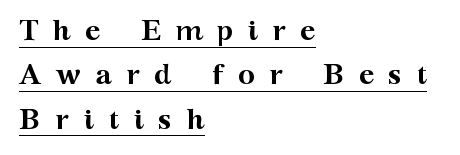
{"serif": "yes", "italic": "no", "bold": "yes", "weight": "semibold", "width": "wide", "stroke_contrast": "medium", "x_height": "medium", "monospaced": "no", "underline": "yes", "align": "left", "line_spacing": "normal", "line_spacing_ratio": 1.53, "letter_spacing": "wide", "letter_spacing_em": 0.49, "glyph_px": 29}
